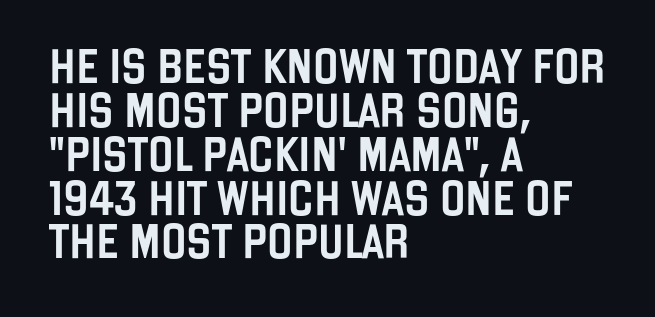
{"serif": "no", "italic": "no", "width": "condensed", "stroke_contrast": "low", "x_height": "large", "monospaced": "no", "underline": "no", "align": "left", "line_spacing": "normal", "line_spacing_ratio": 1.29, "letter_spacing": "normal", "letter_spacing_em": 0.0, "glyph_px": 34}
